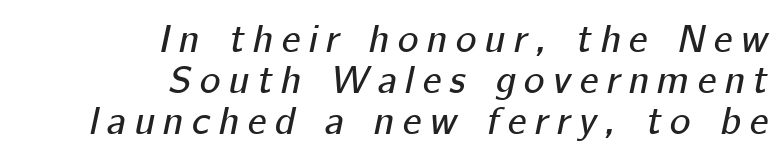
The image shows 39 px text type, italic (leaning right); set right-aligned, tight line spacing (1.05x), unusually wide letter spacing (+0.22 em), not underlined; low stroke contrast and a medium x-height.
